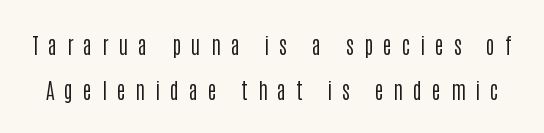
{"italic": "no", "bold": "no", "underline": "no", "line_spacing": "loose", "line_spacing_ratio": 2.13, "letter_spacing": "wide", "letter_spacing_em": 0.48, "glyph_px": 21}
